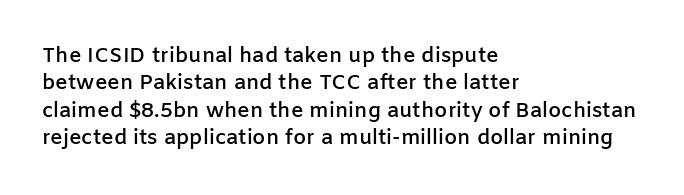
{"italic": "no", "bold": "semi", "underline": "no", "align": "left", "line_spacing": "normal", "line_spacing_ratio": 1.3, "letter_spacing": "normal", "letter_spacing_em": 0.0, "glyph_px": 21}
